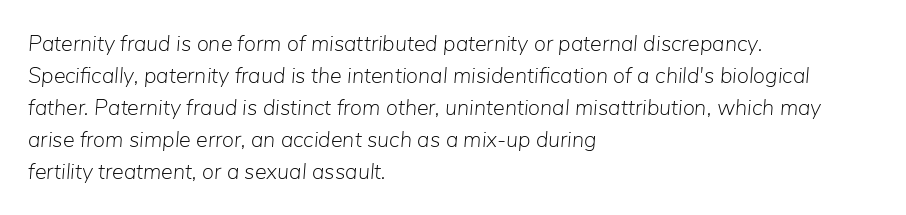
{"italic": "yes", "lean": "right", "slant_degrees": 5, "bold": "no", "underline": "no", "align": "left", "line_spacing": "normal", "line_spacing_ratio": 1.45, "letter_spacing": "normal", "letter_spacing_em": 0.0, "glyph_px": 22}
